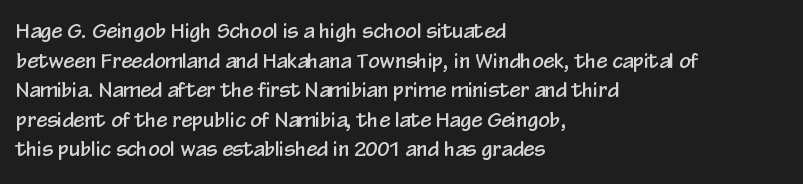
The image shows 20 px text type, upright; set left-aligned, normal line spacing (1.48x), normal letter spacing, not underlined.
